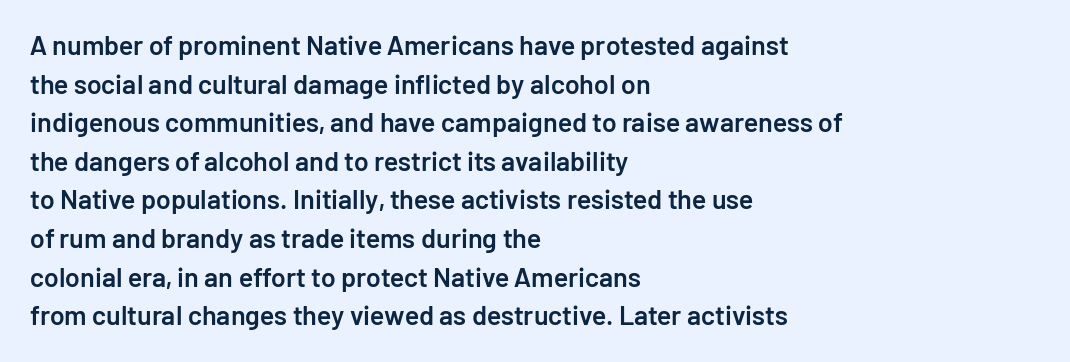
{"italic": "no", "bold": "semi", "underline": "no", "align": "left", "line_spacing": "normal", "line_spacing_ratio": 1.43, "letter_spacing": "normal", "letter_spacing_em": 0.0, "glyph_px": 27}
